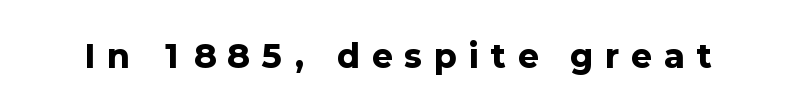
Q: Is the text bold? A: Yes.
Q: Is the text italic (slanted)? A: No, it is upright.
Q: Is the typeface a serif or a sans-serif typeface? A: Sans-serif.
Q: Is the text underlined? A: No.
Q: Is the spacing between letters normal or unusually wide? A: Unusually wide.
Q: Width (condensed, normal, or wide)? A: Normal.
Q: Stroke contrast? A: Low.
Q: x-height? A: Medium.
Q: Monospaced? A: No.
